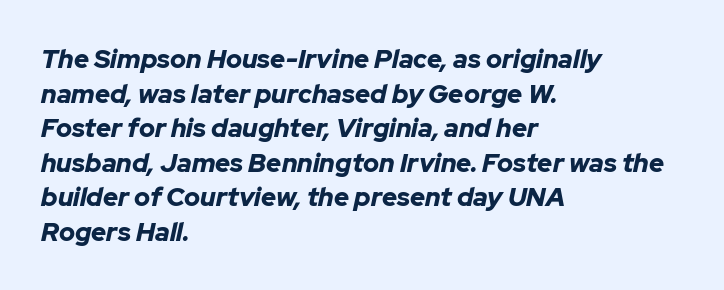
Q: Is the text bold? A: Yes.
Q: Is the text italic (slanted)? A: Yes, it leans right by about 12 degrees.
Q: Is the text underlined? A: No.
Q: How is the paragraph aligned? A: Left-aligned.
Q: Is the spacing between letters normal or unusually wide? A: Normal.
Q: Is the spacing between lines tight, normal or loose? A: Normal.
